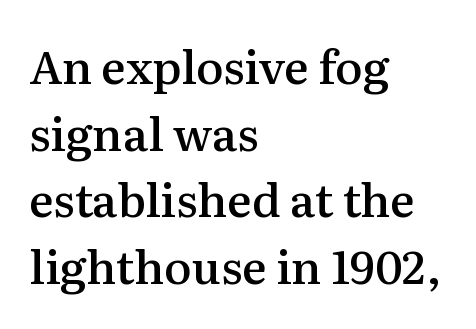
This rendering features lettering with no underline. Here the designer chose a conventional face with non-uniform glyph widths. Every letter is mildly thick-stroked: semibold rather than bold. The paragraph shown leans on its left margin. These lines sit exactly where default settings would place them. Is this a sans? No — the strokes have serifs.
